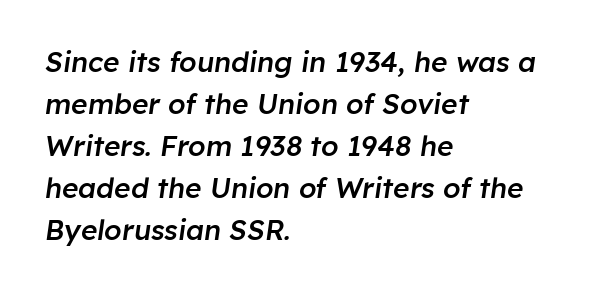
Q: Is the text bold? A: Semi-bold.
Q: Is the text italic (slanted)? A: Yes, it leans right by about 8 degrees.
Q: Is the text underlined? A: No.
Q: How is the paragraph aligned? A: Left-aligned.
Q: Is the spacing between letters normal or unusually wide? A: Normal.
Q: Is the spacing between lines tight, normal or loose? A: Normal.
Q: Width (condensed, normal, or wide)? A: Normal.
Q: Stroke contrast? A: Low.
Q: x-height? A: Medium.
Q: Monospaced? A: No.
